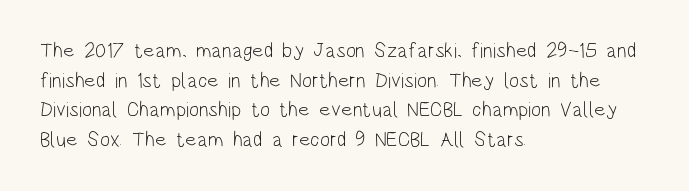
Quick note: underline off. Do the letters lean? They stand straight. The text block is weighted toward the left margin, trailing off unevenly rightward. This rendering leaves character spacing at its baseline value. Vertical spacing — default.
